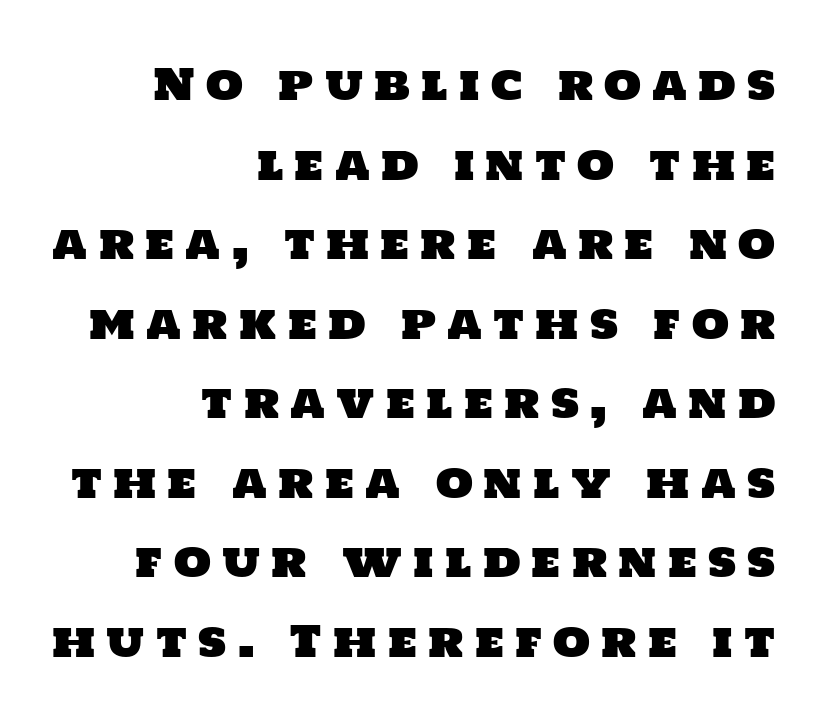
The paragraph has a hard right edge and a soft left edge. Bare-footed words on every line. This sample has the flowing, uneven cadence of proportional lettering. Stroke terminals: plain, sans-serif.
